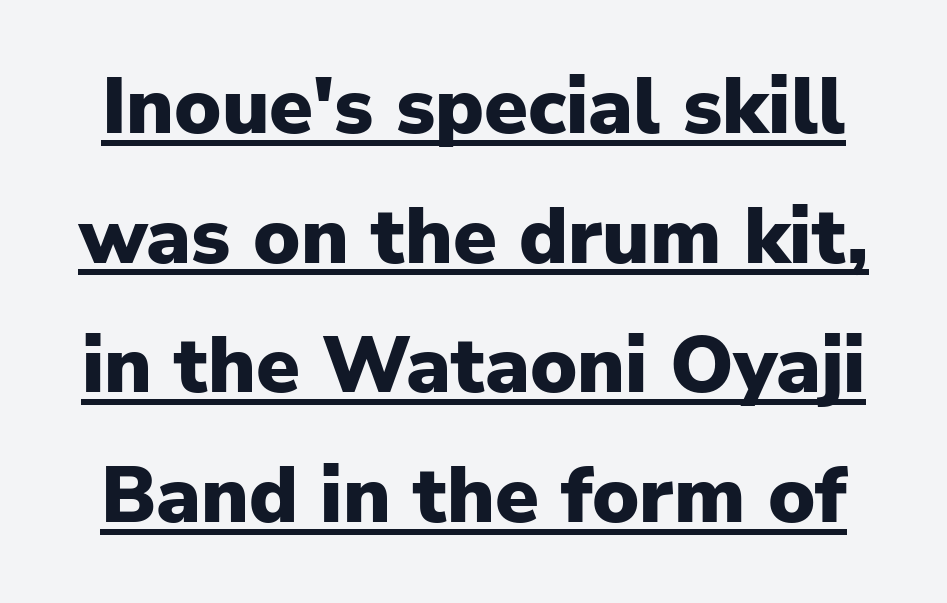
{"serif": "no", "italic": "no", "bold": "yes", "weight": "heavy", "width": "normal", "stroke_contrast": "low", "x_height": "medium", "monospaced": "no", "underline": "yes", "line_spacing": "normal", "line_spacing_ratio": 1.64, "letter_spacing": "normal", "letter_spacing_em": 0.0, "glyph_px": 79}
